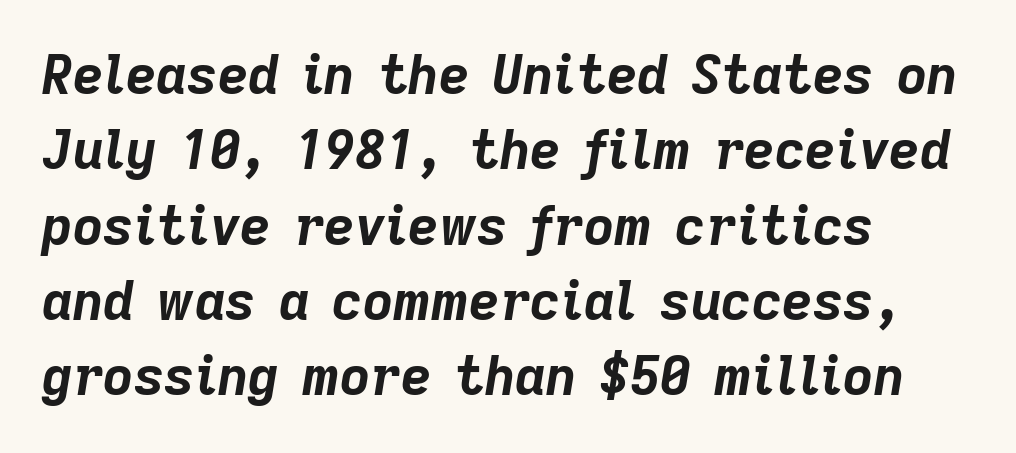
{"italic": "yes", "lean": "right", "slant_degrees": 9, "bold": "yes", "weight": "bold", "width": "normal", "stroke_contrast": "low", "x_height": "medium", "monospaced": "no", "underline": "no", "align": "left", "line_spacing": "normal", "line_spacing_ratio": 1.42, "letter_spacing": "normal", "letter_spacing_em": 0.0, "glyph_px": 53}
